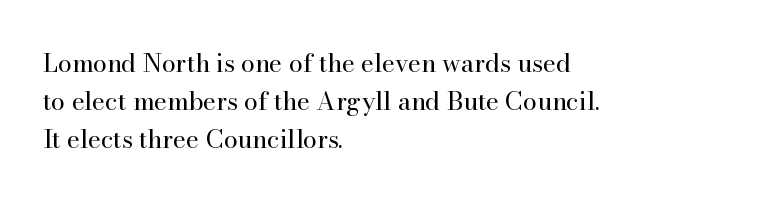
{"italic": "no", "bold": "no", "underline": "no", "align": "left", "line_spacing": "normal", "line_spacing_ratio": 1.53, "letter_spacing": "normal", "letter_spacing_em": 0.0, "glyph_px": 25}
